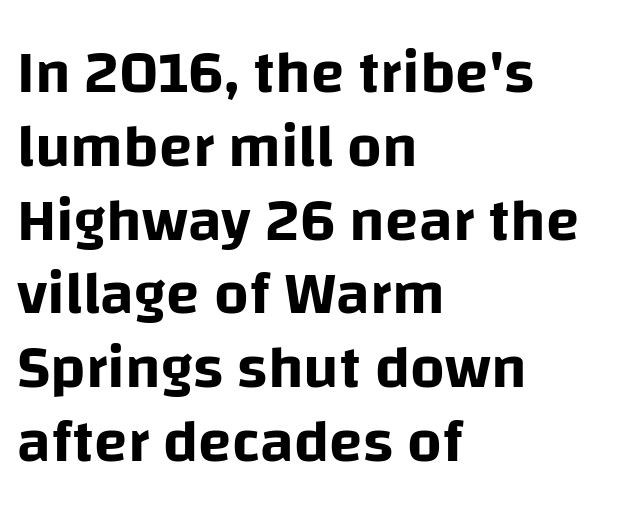
{"serif": "no", "italic": "no", "width": "normal", "stroke_contrast": "low", "x_height": "large", "monospaced": "no", "underline": "no", "align": "left", "line_spacing_ratio": 1.21, "letter_spacing": "normal", "letter_spacing_em": 0.0, "glyph_px": 61}
